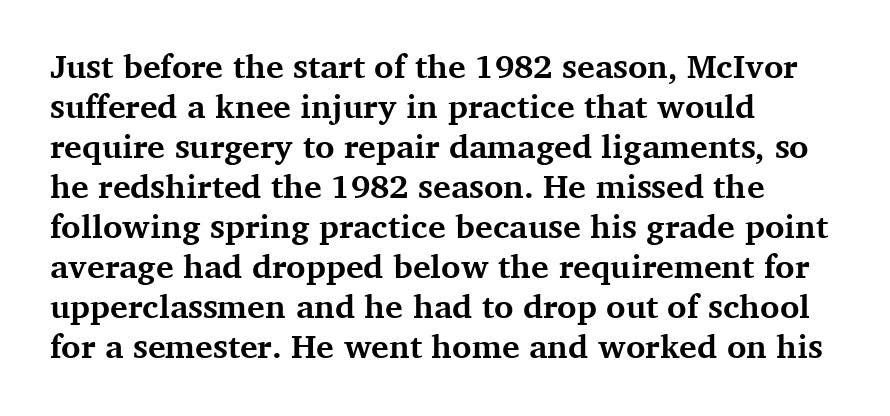
The image shows 33 px bold serif type, upright; set left-aligned, line spacing 1.21x, normal letter spacing, not underlined; medium stroke contrast and a medium x-height.
